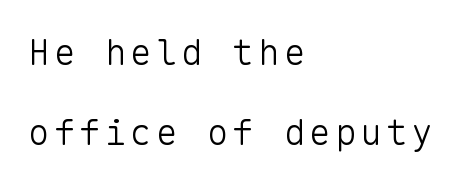
{"serif": "no", "italic": "no", "bold": "no", "weight": "light", "width": "normal", "stroke_contrast": "low", "x_height": "medium", "monospaced": "yes", "underline": "no", "align": "left", "line_spacing": "loose", "line_spacing_ratio": 2.23, "glyph_px": 36}
